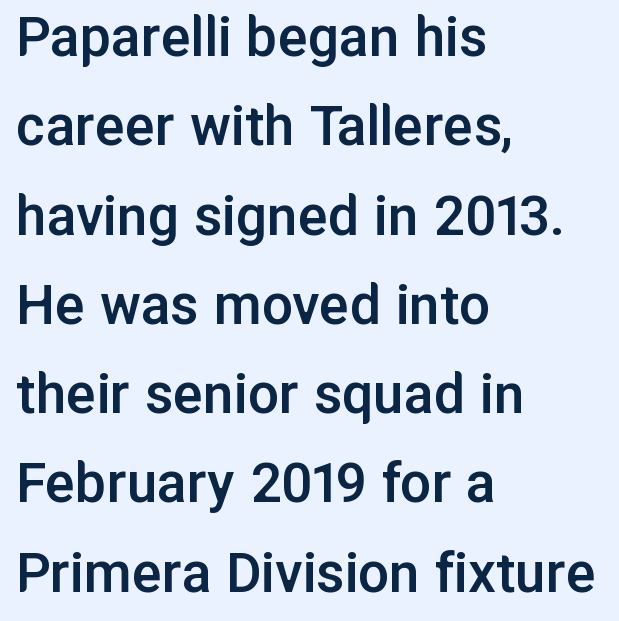
{"serif": "no", "italic": "no", "bold": "semi", "weight": "semibold", "width": "normal", "stroke_contrast": "low", "x_height": "medium", "monospaced": "no", "underline": "no", "align": "left", "line_spacing": "normal", "line_spacing_ratio": 1.44, "letter_spacing": "normal", "letter_spacing_em": 0.0, "glyph_px": 62}
